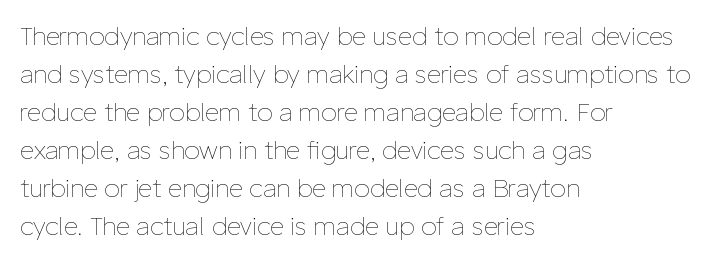
The font's upright variant was chosen for this text. The specimen omits any rule beneath the text block's lines. All the whitespace from short lines collects on the right. Tracking here is standard; glyphs follow each other at the usual distance.
